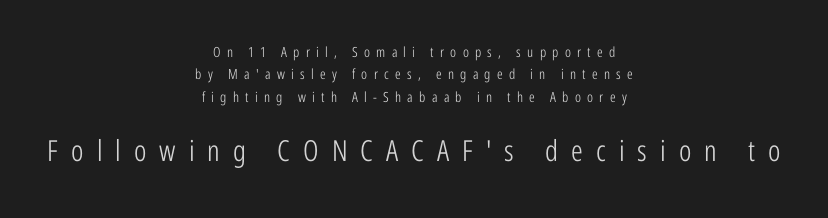
The image shows 29 px light, condensed sans-serif type, upright; set centered, normal line spacing (1.6x), unusually wide letter spacing (+0.45 em), not underlined; the second (bottom) block is 2.07x larger; low stroke contrast and a medium x-height.
